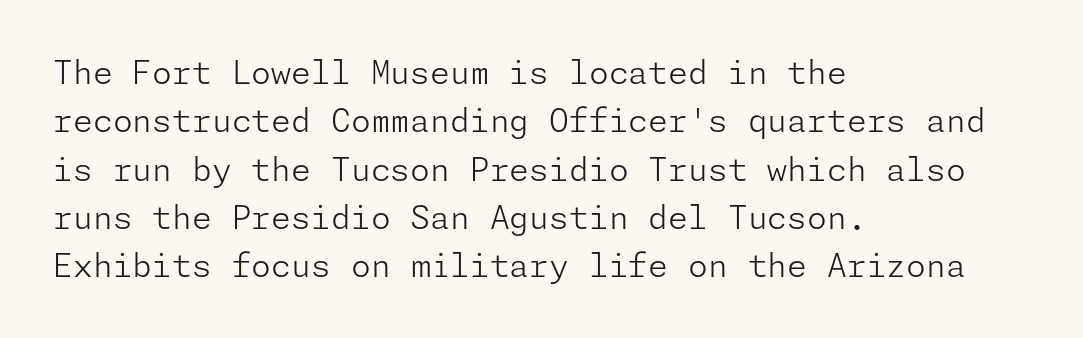
The image shows 32 px light sans-serif type, upright; set left-aligned, normal line spacing (1.51x), normal letter spacing, not underlined; low stroke contrast and a medium x-height.
